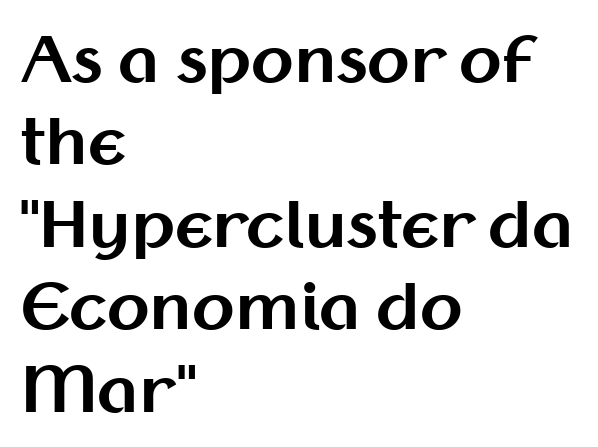
Q: Is the text bold? A: Yes.
Q: Is the text italic (slanted)? A: No, it is upright.
Q: Is the typeface a serif or a sans-serif typeface? A: Sans-serif.
Q: Is the text underlined? A: No.
Q: How is the paragraph aligned? A: Left-aligned.
Q: Is the spacing between letters normal or unusually wide? A: Normal.
Q: Is the spacing between lines tight, normal or loose? A: Normal.
Q: Width (condensed, normal, or wide)? A: Normal.
Q: Stroke contrast? A: Medium.
Q: x-height? A: Medium.
Q: Monospaced? A: No.
